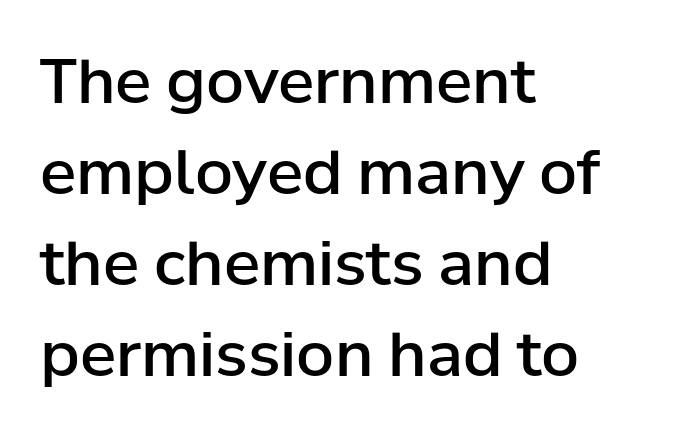
Q: Is the text bold? A: Semi-bold.
Q: Is the text italic (slanted)? A: No, it is upright.
Q: Is the typeface a serif or a sans-serif typeface? A: Sans-serif.
Q: Is the text underlined? A: No.
Q: How is the paragraph aligned? A: Left-aligned.
Q: Is the spacing between letters normal or unusually wide? A: Normal.
Q: Is the spacing between lines tight, normal or loose? A: Normal.
Q: Width (condensed, normal, or wide)? A: Normal.
Q: Stroke contrast? A: Low.
Q: x-height? A: Medium.
Q: Monospaced? A: No.
